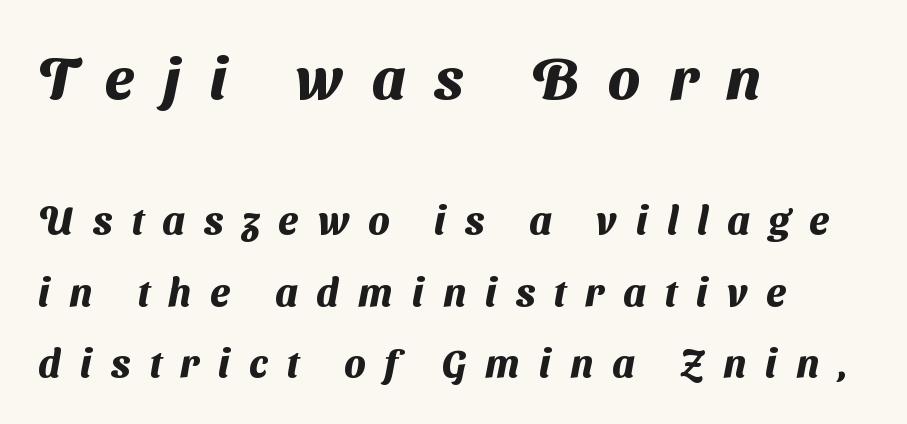
The designer gave the opening block more size than the closing block. Reading down the block, your eye returns to a fixed left position each line. Someone cranked the tracking dial way up on this one. Decoration check: the copy has no underline. Thick stems and heavy bowls — unmistakably bold. Note the varied advance widths — an 'i' is clearly narrower than an 'm'.
